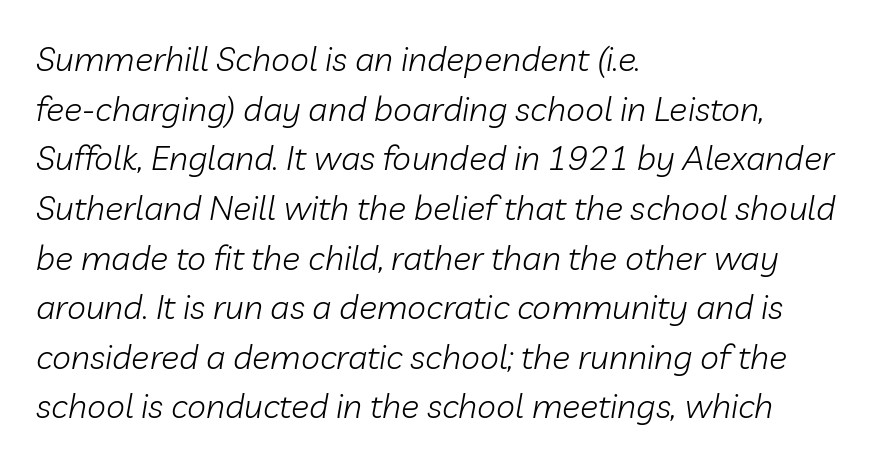
The image shows 34 px light type, italic (leaning right); set left-aligned, normal line spacing (1.46x), normal letter spacing, not underlined; low stroke contrast and a medium x-height.
